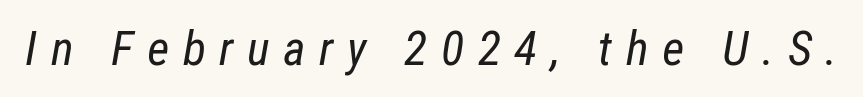
The image shows 48 px regular-weight, condensed type, italic (leaning right); set unusually wide letter spacing (+0.28 em), not underlined; low stroke contrast and a medium x-height.
